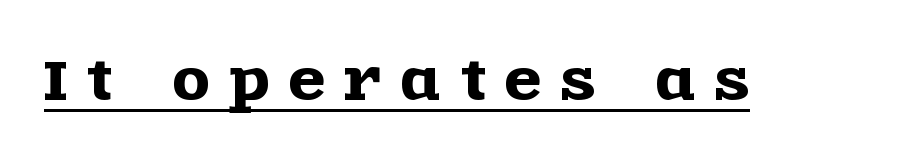
The image shows 53 px wide serif type, upright; set unusually wide letter spacing (+0.38 em), underlined; a large x-height.
